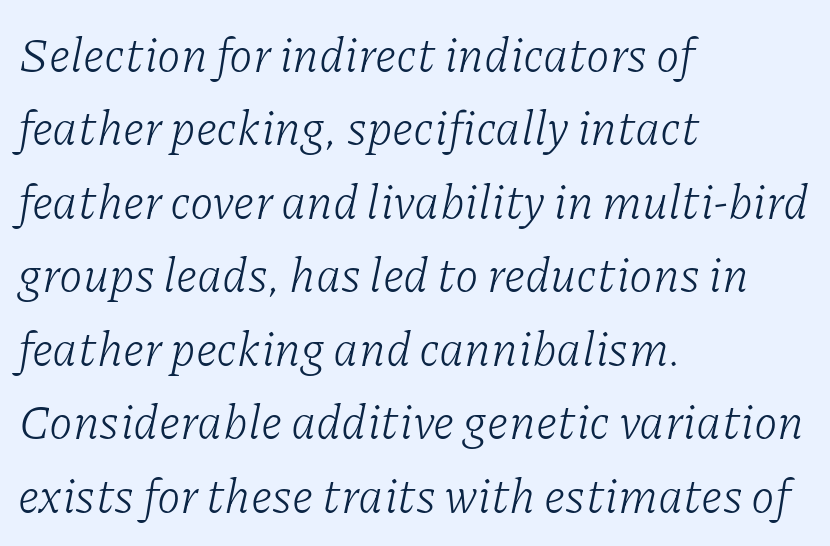
The image shows 48 px light serif type, italic (leaning right); set left-aligned, normal line spacing (1.53x), normal letter spacing, not underlined; low stroke contrast and a medium x-height.
